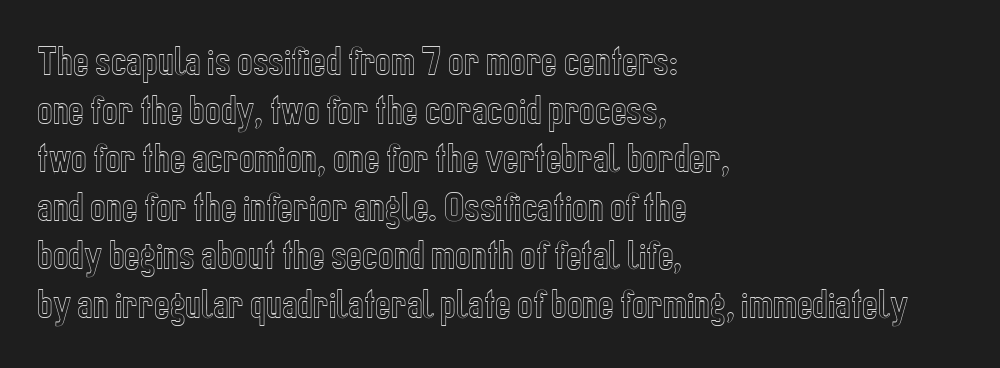
{"italic": "no", "width": "condensed", "x_height": "medium", "monospaced": "no", "underline": "no", "align": "left", "line_spacing": "normal", "line_spacing_ratio": 1.47, "letter_spacing": "normal", "letter_spacing_em": 0.0, "glyph_px": 33}
